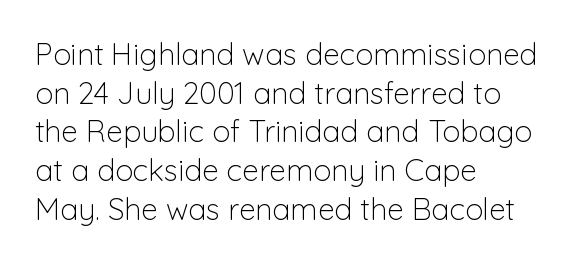
The image shows 30 px light sans-serif type, upright; set left-aligned, normal line spacing (1.29x), normal letter spacing, not underlined; low stroke contrast and a medium x-height.
